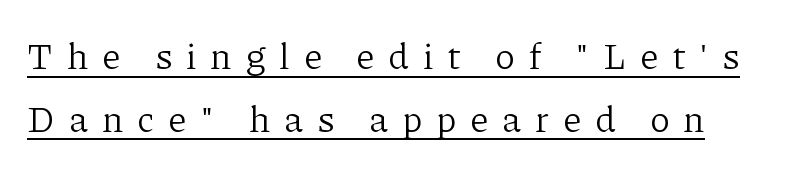
The image shows 37 px light serif type, upright; set normal line spacing (1.69x), unusually wide letter spacing (+0.37 em), underlined; low stroke contrast and a medium x-height.
